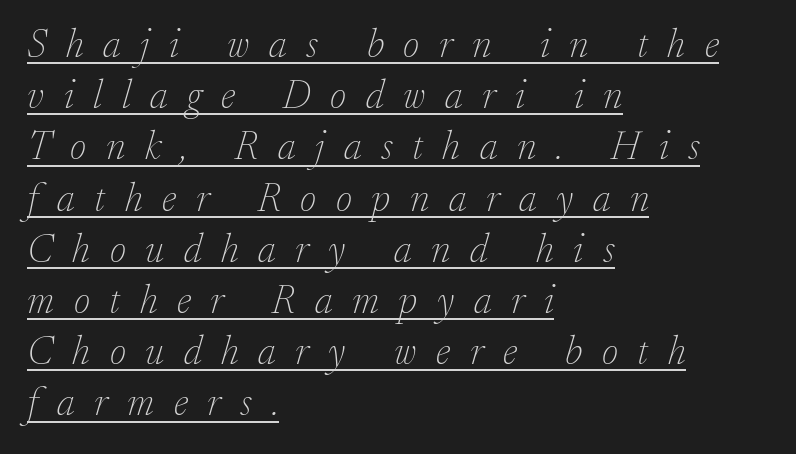
Casual observation: everything's shoved over to the left. Notice how the stems are inclined rather than vertical — that's the hallmark of italics. The font family rendered here belongs to the serif group. The face used here is rendered with a markedly widened letterfit. Underline: present. Quick note: interline space is typical.
